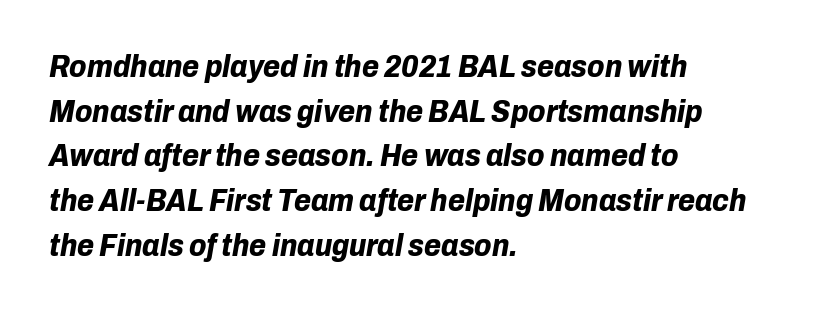
Q: Is the text bold? A: Yes.
Q: Is the text italic (slanted)? A: Yes, it leans right by about 10 degrees.
Q: Is the text underlined? A: No.
Q: How is the paragraph aligned? A: Left-aligned.
Q: Is the spacing between letters normal or unusually wide? A: Normal.
Q: Is the spacing between lines tight, normal or loose? A: Normal.
Q: Width (condensed, normal, or wide)? A: Normal.
Q: Stroke contrast? A: Low.
Q: x-height? A: Medium.
Q: Monospaced? A: No.
